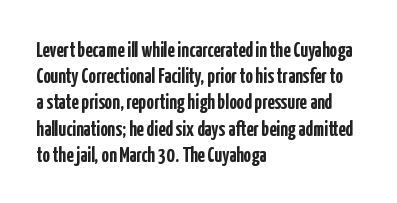
Does the weight exceed regular? Yes, all the way to bold. A typesetter would mark this as roman, not italic. The glyphs are unaccompanied by any horizontal stroke below them. Interline gaps are of average width in this sample. The horizontal fit of the characters is conventional and even.
